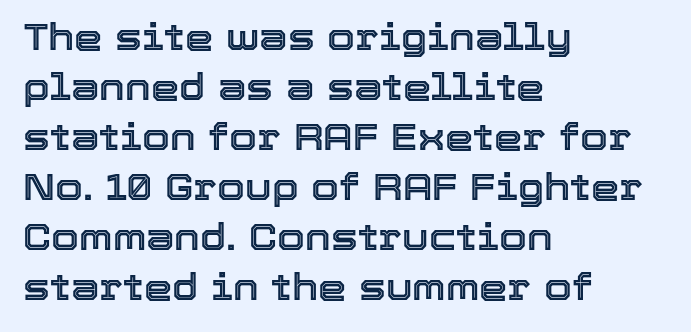
{"italic": "no", "width": "normal", "x_height": "medium", "monospaced": "no", "underline": "no", "align": "left", "line_spacing": "normal", "line_spacing_ratio": 1.39, "letter_spacing": "normal", "letter_spacing_em": 0.0, "glyph_px": 36}
